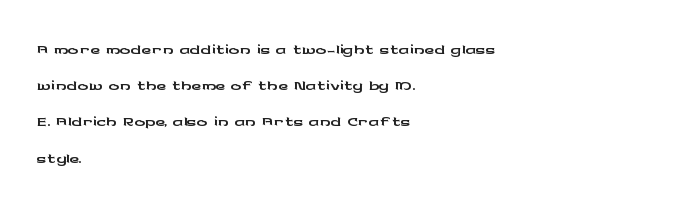
A normal amount of white space separates one row of letters from the next. Rendered with straight, roman letterforms. Rule under the text: the space is simply empty. Glyph-to-glyph distance matches everyday printed text. Horizontal alignment here is leftward, the default for most running prose.
